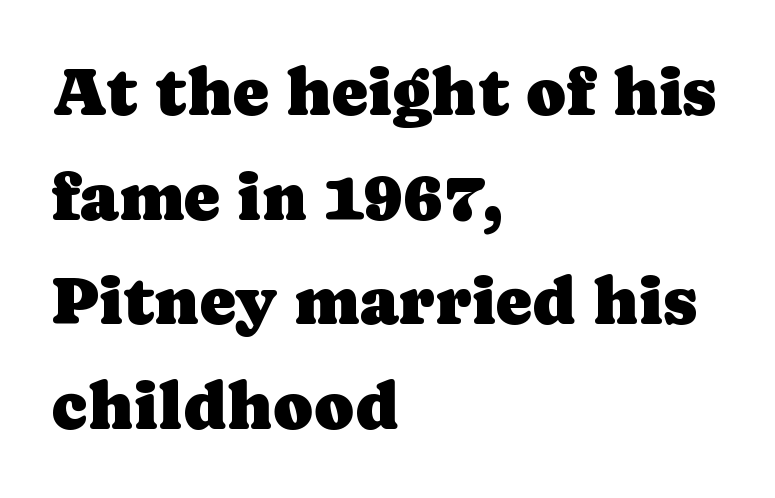
Yep, those are serifs on the letters. Summary of vertical rhythm: regular, with standard interline spacing. Nope, not italic — everything's standing straight. You could not count columns in this text — the font is proportionally spaced. Teacher's note: observe the even left margin — that is flush-left alignment. Does extra space separate the letters? No, they use regular spacing.
